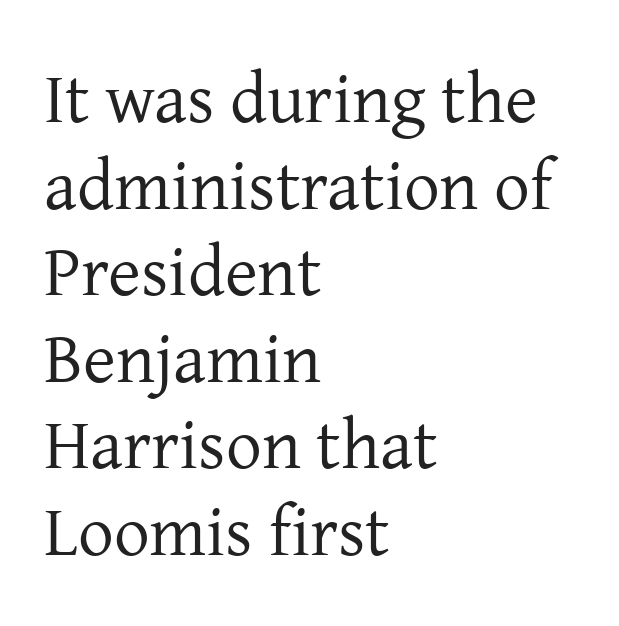
{"serif": "yes", "italic": "no", "bold": "no", "weight": "regular", "width": "normal", "stroke_contrast": "low", "x_height": "medium", "monospaced": "no", "underline": "no", "align": "left", "line_spacing_ratio": 1.22, "letter_spacing": "normal", "letter_spacing_em": 0.0, "glyph_px": 71}
